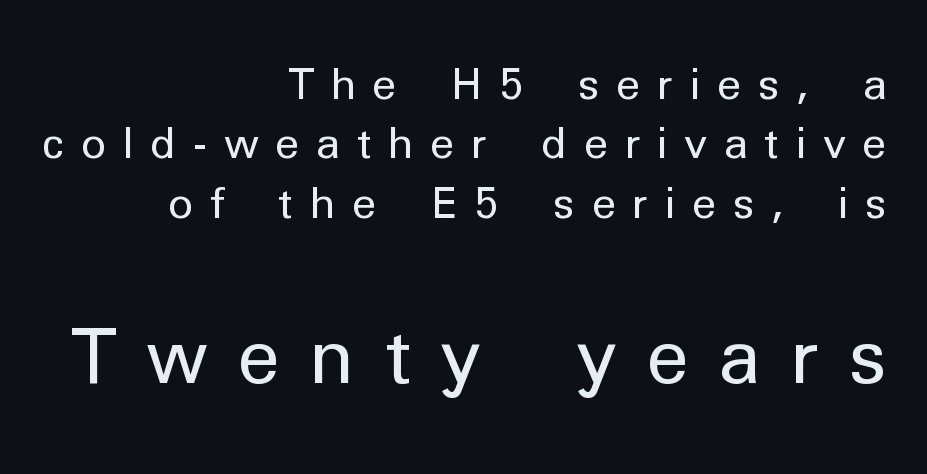
Underline: absent. Baseline-to-baseline distance is the conventional proportion of letter height. The setting favours the right margin, as signatures and pull-quotes sometimes do. Are there feet on the stems? There aren't — it's a sans. The weight would be labelled regular, book, light, or lighter still.
